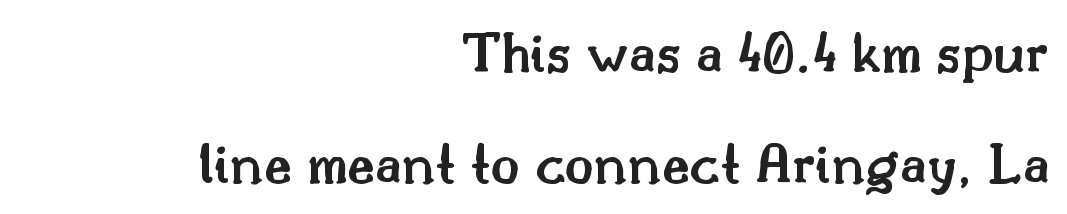
Stroke thickness is moderately raised; the sample reads as semibold. The typography opts for an upright posture over an oblique one. Between one letter and the next there's only the usual sliver of space. Descender tails drop into unmarked territory.
